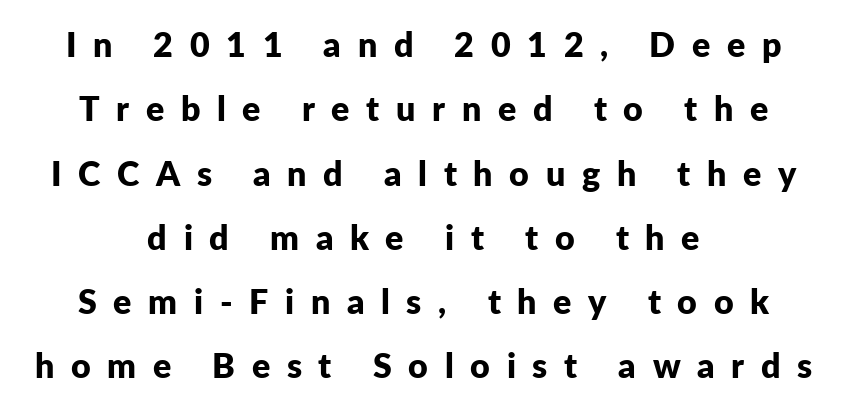
Q: Is the text bold? A: Yes.
Q: Is the text italic (slanted)? A: No, it is upright.
Q: Is the typeface a serif or a sans-serif typeface? A: Sans-serif.
Q: Is the text underlined? A: No.
Q: How is the paragraph aligned? A: Centered.
Q: Is the spacing between letters normal or unusually wide? A: Unusually wide.
Q: Width (condensed, normal, or wide)? A: Normal.
Q: Stroke contrast? A: Low.
Q: x-height? A: Medium.
Q: Monospaced? A: No.
